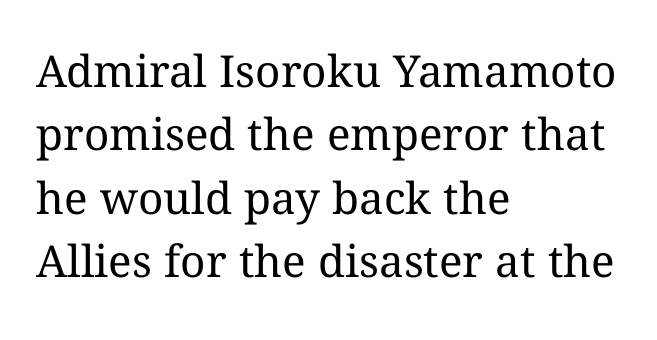
The image shows 44 px regular-weight type, upright; set left-aligned, normal line spacing (1.44x), normal letter spacing, not underlined; medium stroke contrast and a medium x-height.
